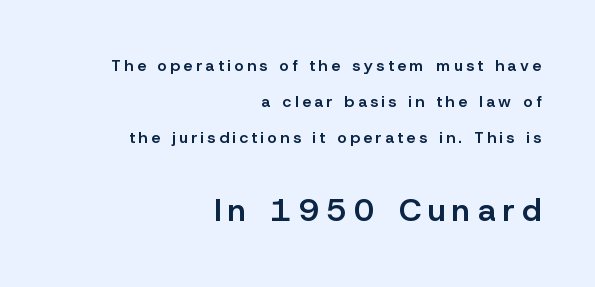
Q: Is the text bold? A: Semi-bold.
Q: Is the text italic (slanted)? A: No, it is upright.
Q: Is the typeface a serif or a sans-serif typeface? A: Sans-serif.
Q: Is the text underlined? A: No.
Q: How is the paragraph aligned? A: Right-aligned.
Q: Is the spacing between letters normal or unusually wide? A: Unusually wide.
Q: Is the spacing between lines tight, normal or loose? A: Loose.
Q: Which block of text is set in a larger size, the first (top) or the second (bottom)? A: The second (bottom) one.
Q: Width (condensed, normal, or wide)? A: Normal.
Q: Stroke contrast? A: Low.
Q: x-height? A: Medium.
Q: Monospaced? A: No.
